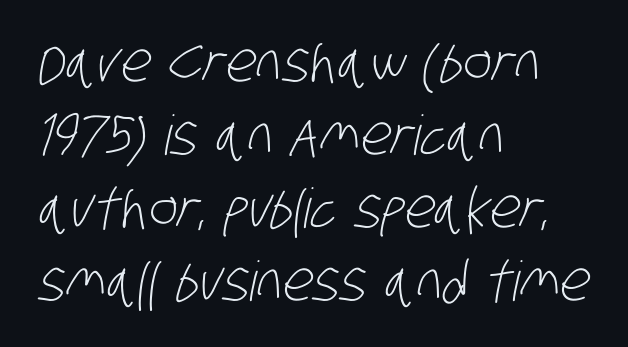
{"serif": "no", "bold": "no", "weight": "light", "width": "condensed", "stroke_contrast": "low", "x_height": "large", "monospaced": "no", "underline": "no", "align": "left", "line_spacing": "normal", "line_spacing_ratio": 1.33, "letter_spacing": "normal", "letter_spacing_em": 0.0, "glyph_px": 55}
